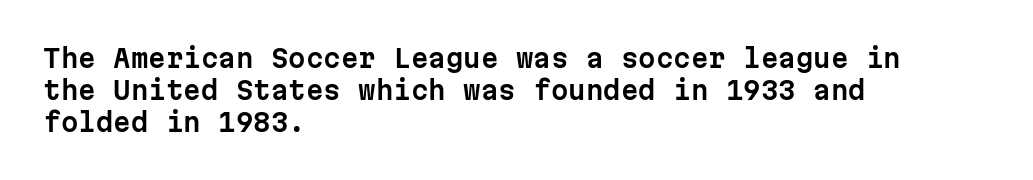
Q: Is the text italic (slanted)? A: No, it is upright.
Q: Is the text underlined? A: No.
Q: How is the paragraph aligned? A: Left-aligned.
Q: Is the spacing between letters normal or unusually wide? A: Normal.
Q: Is the spacing between lines tight, normal or loose? A: Normal.
